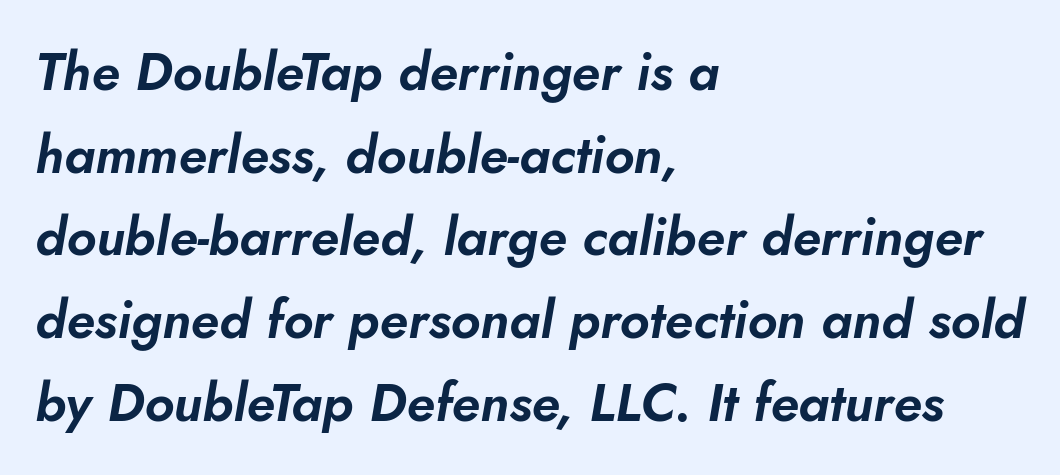
Q: Is the text italic (slanted)? A: Yes, it leans right by about 10 degrees.
Q: Is the text underlined? A: No.
Q: How is the paragraph aligned? A: Left-aligned.
Q: Is the spacing between letters normal or unusually wide? A: Normal.
Q: Is the spacing between lines tight, normal or loose? A: Normal.
Q: Width (condensed, normal, or wide)? A: Normal.
Q: Stroke contrast? A: Low.
Q: x-height? A: Small.
Q: Monospaced? A: No.
